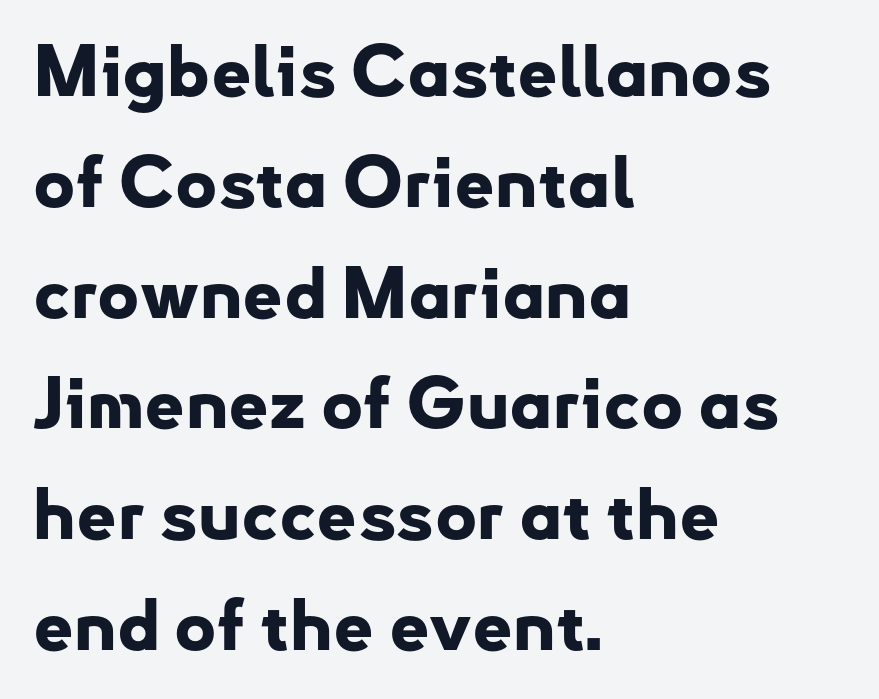
{"serif": "no", "italic": "no", "bold": "yes", "weight": "bold", "width": "normal", "stroke_contrast": "low", "x_height": "small", "monospaced": "no", "underline": "no", "align": "left", "line_spacing": "normal", "line_spacing_ratio": 1.56, "letter_spacing": "normal", "letter_spacing_em": 0.0, "glyph_px": 71}
